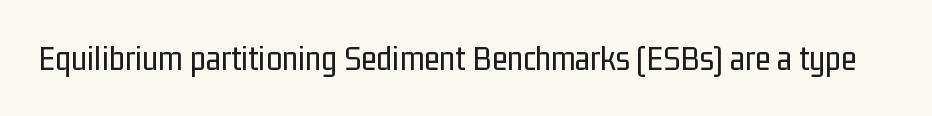
The image shows 36 px regular-weight, condensed sans-serif type, upright; set normal letter spacing, not underlined; low stroke contrast and a medium x-height.
